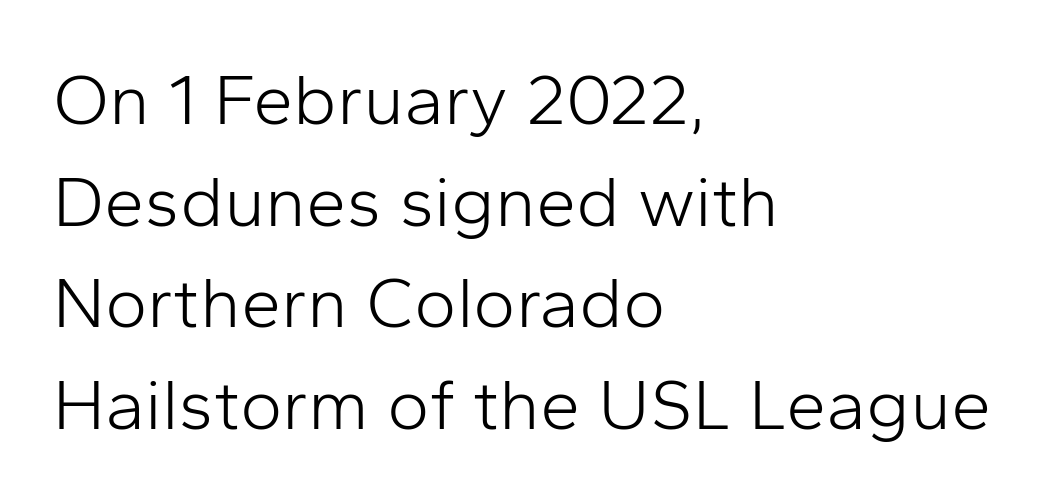
The image shows 72 px light sans-serif type, upright; set left-aligned, normal line spacing (1.41x), normal letter spacing, not underlined; low stroke contrast and a medium x-height.
